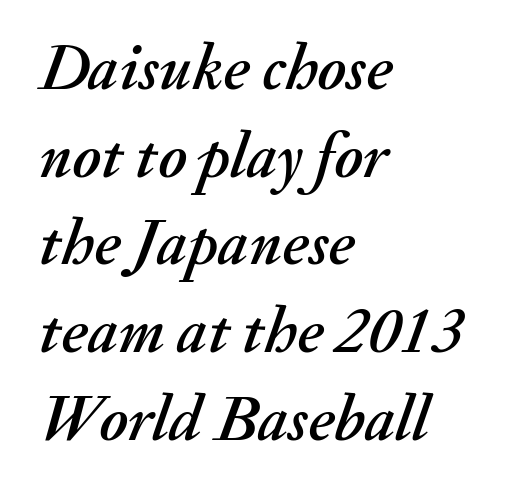
Q: Is the text italic (slanted)? A: Yes, it leans right by about 20 degrees.
Q: Is the text underlined? A: No.
Q: How is the paragraph aligned? A: Left-aligned.
Q: Is the spacing between letters normal or unusually wide? A: Normal.
Q: Is the spacing between lines tight, normal or loose? A: Normal.
Q: Width (condensed, normal, or wide)? A: Normal.
Q: Stroke contrast? A: Medium.
Q: x-height? A: Small.
Q: Monospaced? A: No.
